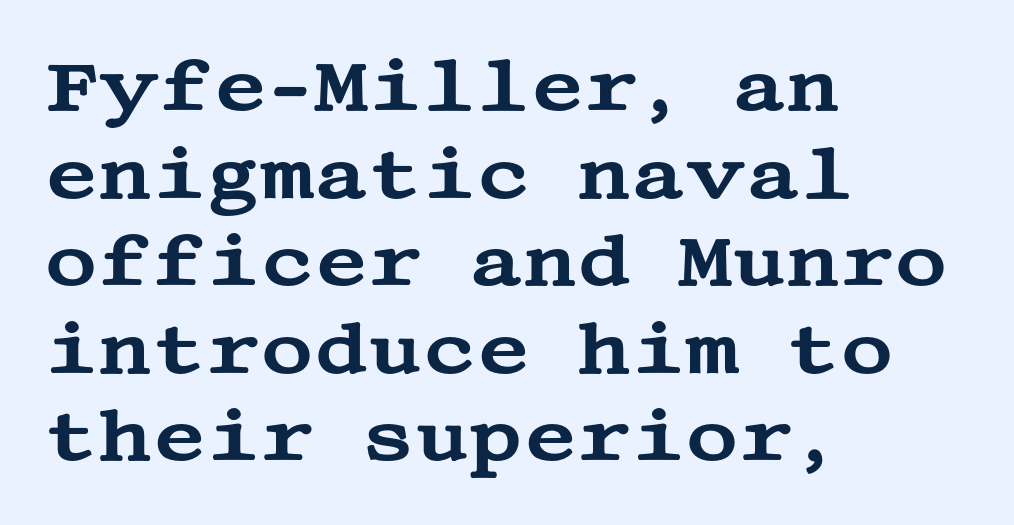
{"serif": "yes", "italic": "no", "width": "wide", "stroke_contrast": "medium", "x_height": "large", "underline": "no", "align": "left", "line_spacing_ratio": 1.2, "letter_spacing": "normal", "letter_spacing_em": 0.0, "glyph_px": 73}
